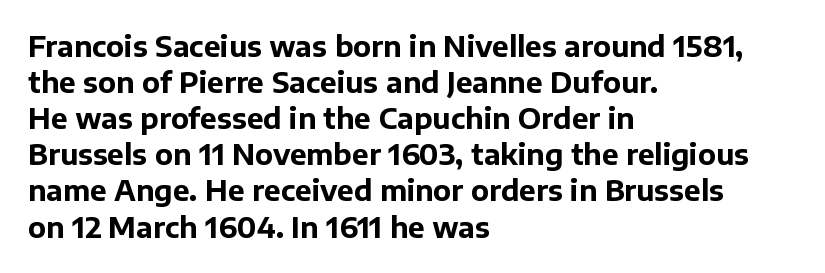
Q: Is the text bold? A: Yes.
Q: Is the text italic (slanted)? A: No, it is upright.
Q: Is the typeface a serif or a sans-serif typeface? A: Sans-serif.
Q: Is the text underlined? A: No.
Q: How is the paragraph aligned? A: Left-aligned.
Q: Is the spacing between letters normal or unusually wide? A: Normal.
Q: Is the spacing between lines tight, normal or loose? A: Normal.
Q: Width (condensed, normal, or wide)? A: Normal.
Q: Stroke contrast? A: Low.
Q: x-height? A: Medium.
Q: Monospaced? A: No.
